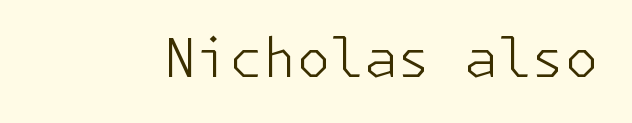
Q: Is the text bold? A: No.
Q: Is the text italic (slanted)? A: No, it is upright.
Q: Is the typeface a serif or a sans-serif typeface? A: Sans-serif.
Q: Is the text underlined? A: No.
Q: Is the spacing between letters normal or unusually wide? A: Normal.
Q: Width (condensed, normal, or wide)? A: Normal.
Q: Stroke contrast? A: Low.
Q: x-height? A: Medium.
